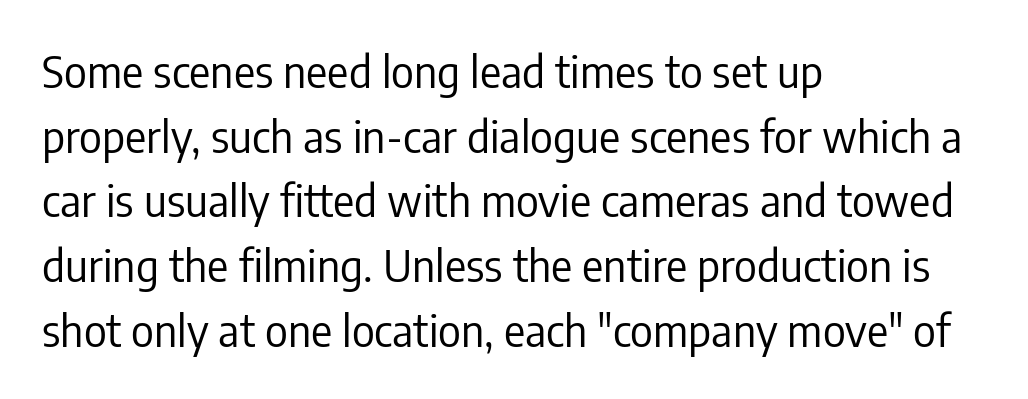
Stroke mass is kept to a normal reading level or below. Whoever set this chose a conventional vertical rhythm. Caption: standard tracking, unaltered. Does the copy run flush right? No — it runs flush left. If you drew a line through each stem, it would be perfectly vertical. Observe the absence of serifs on each vertical stroke in this sample.
